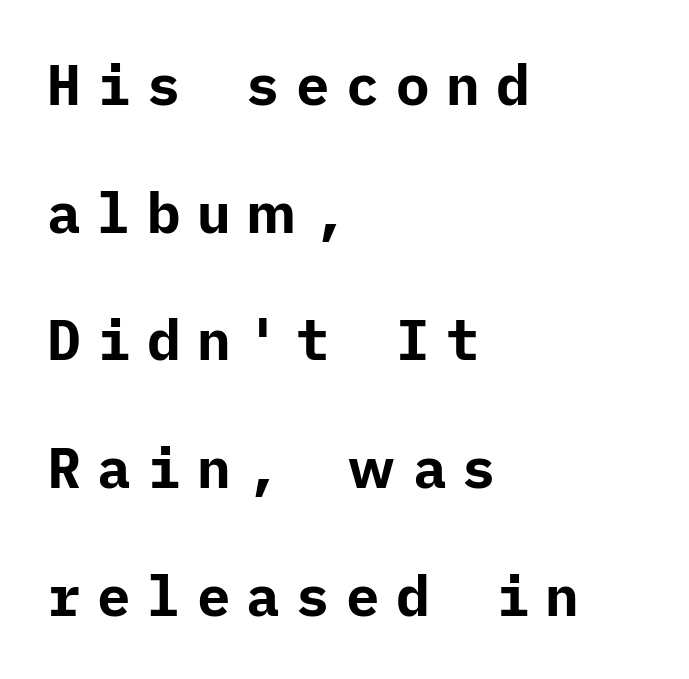
{"serif": "no", "italic": "no", "bold": "yes", "weight": "bold", "width": "normal", "stroke_contrast": "low", "x_height": "medium", "underline": "no", "align": "left", "line_spacing": "loose", "line_spacing_ratio": 2.28, "letter_spacing": "wide", "letter_spacing_em": 0.29, "glyph_px": 56}
